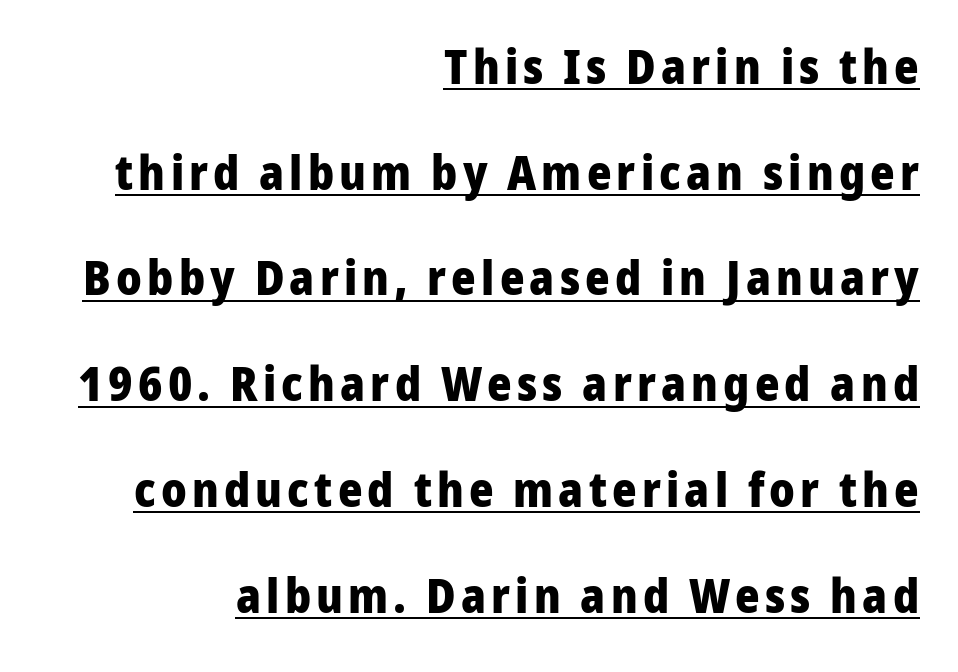
{"serif": "no", "italic": "no", "bold": "yes", "weight": "heavy", "width": "normal", "stroke_contrast": "low", "x_height": "medium", "monospaced": "no", "underline": "yes", "align": "right", "line_spacing": "loose", "line_spacing_ratio": 2.25, "glyph_px": 47}
